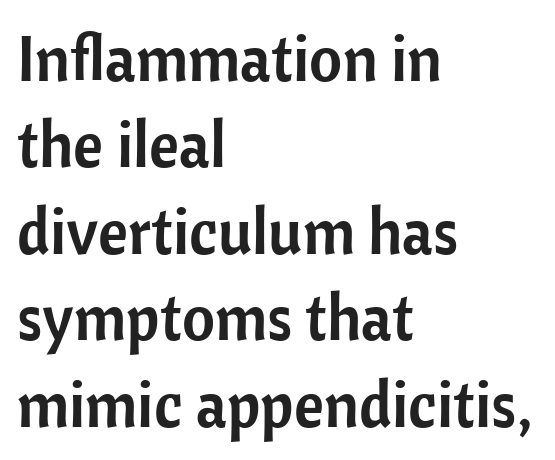
Line starts are locked; line ends wander. Unlike italic type, these characters show no tilt at all. You could not count columns in this text — the font is proportionally spaced. This rendering employs a face without finishing strokes, i.e., a sans-serif. Type without underlining. Interline gaps are of average width in this sample.
